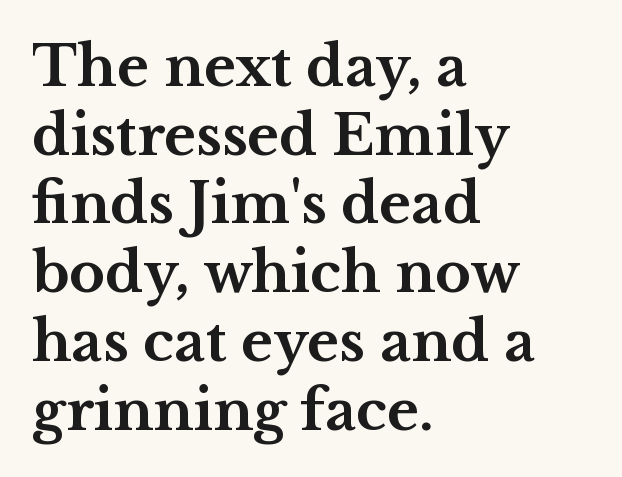
The image shows 55 px bold, wide serif type, upright; set left-aligned, normal line spacing (1.25x), normal letter spacing, not underlined; medium stroke contrast and a medium x-height.
